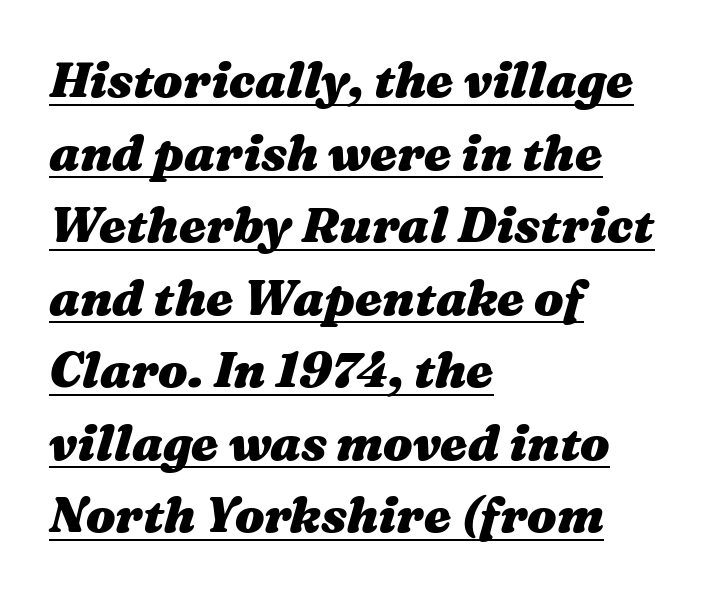
The image shows 49 px heavy, wide type, italic (leaning right); set left-aligned, normal line spacing (1.48x), normal letter spacing, underlined; medium stroke contrast and a medium x-height.
